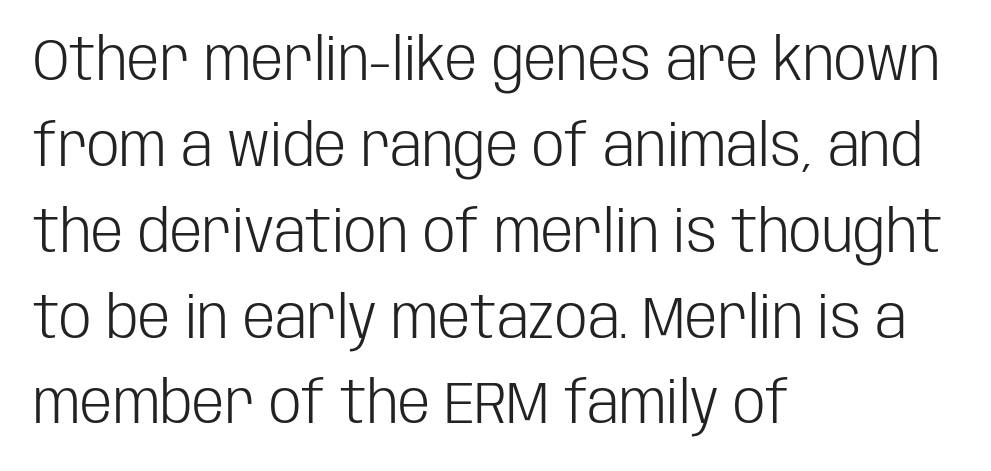
{"serif": "no", "italic": "no", "bold": "no", "weight": "light", "width": "condensed", "stroke_contrast": "low", "x_height": "large", "monospaced": "no", "underline": "no", "align": "left", "line_spacing": "normal", "line_spacing_ratio": 1.48, "letter_spacing": "normal", "letter_spacing_em": 0.0, "glyph_px": 58}
